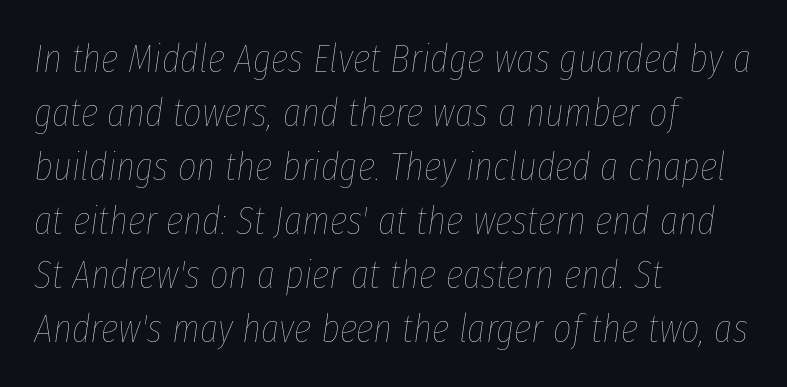
The passage shown is not underscored anywhere. Looking at the ascenders, they clearly lean. Here the designer chose a conventional face with non-uniform glyph widths. Each stroke keeps to a modest, everyday thickness or less.
